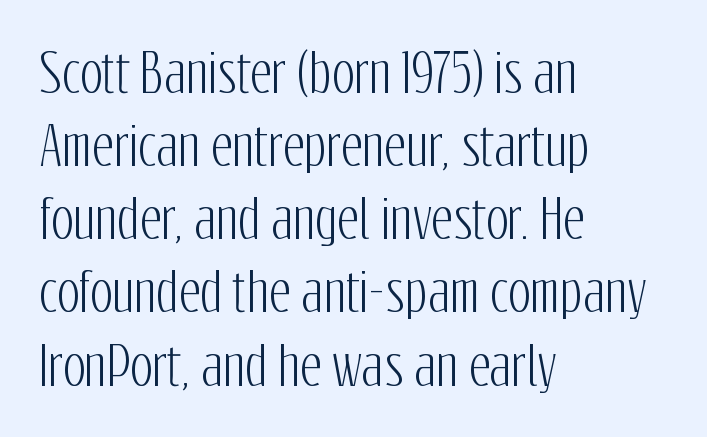
Nope, not italic — everything's standing straight. Is there much room between lines? A standard amount, neither cramped nor airy. Each line starts at the same left margin while the right side varies. The foot of each line stays bare and open. Look at the tracking — it's just the regular setting, nothing added. The letters advance in unequal steps, a hallmark of proportional type.
